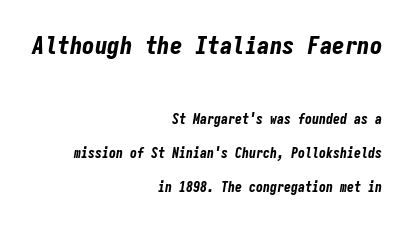
{"italic": "yes", "lean": "right", "slant_degrees": 9, "bold": "yes", "underline": "no", "align": "right", "line_spacing": "loose", "line_spacing_ratio": 2.43, "letter_spacing": "normal", "letter_spacing_em": 0.0, "larger_block": "first", "size_ratio": 1.79, "glyph_px": 25}
